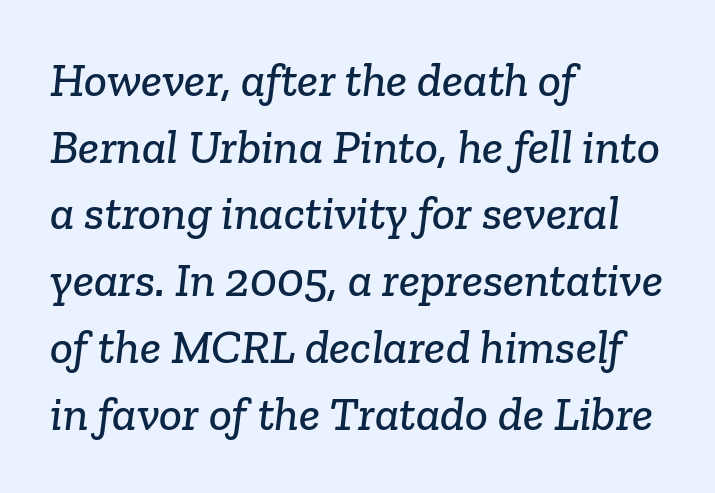
The specimen omits any rule beneath the text block's lines. There is no visible air inserted between adjacent glyphs. The space between consecutive lines is moderate. Examine the stroke ends and you'll spot serifs. The passage shown is typed in a proportional face where columns would drift.
